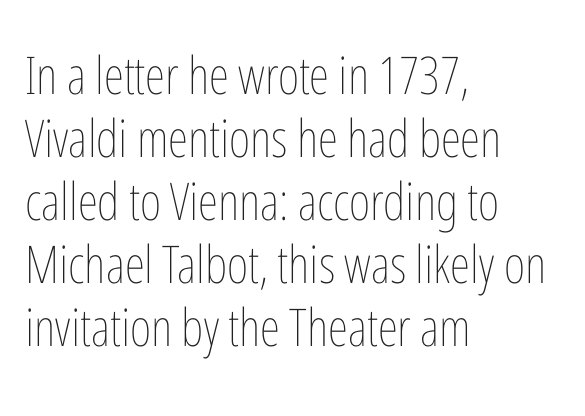
{"italic": "no", "bold": "no", "weight": "thin", "width": "condensed", "stroke_contrast": "low", "x_height": "medium", "monospaced": "no", "underline": "no", "align": "left", "line_spacing_ratio": 1.21, "letter_spacing": "normal", "letter_spacing_em": 0.0, "glyph_px": 52}
